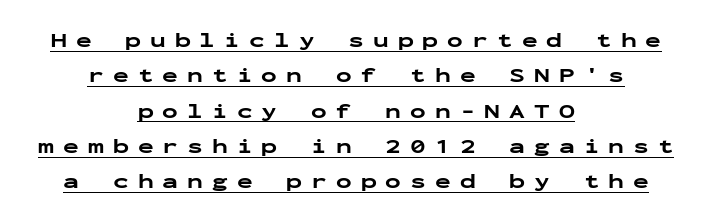
Q: Is the text bold? A: Yes.
Q: Is the text italic (slanted)? A: No, it is upright.
Q: Is the text underlined? A: Yes.
Q: How is the paragraph aligned? A: Centered.
Q: Is the spacing between letters normal or unusually wide? A: Unusually wide.
Q: Is the spacing between lines tight, normal or loose? A: Normal.
